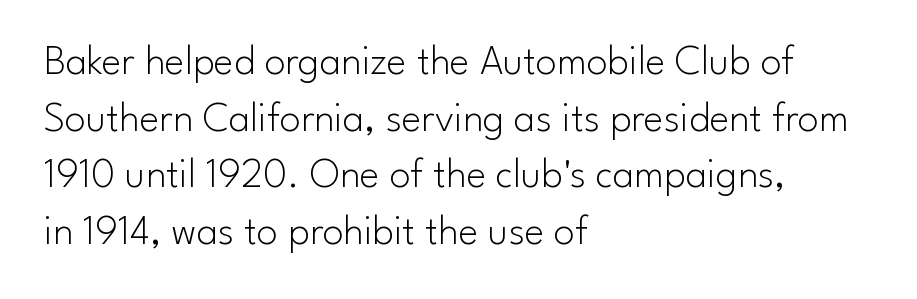
The image shows 42 px light sans-serif type, upright; set left-aligned, normal line spacing (1.35x), normal letter spacing, not underlined; low stroke contrast and a small x-height.
